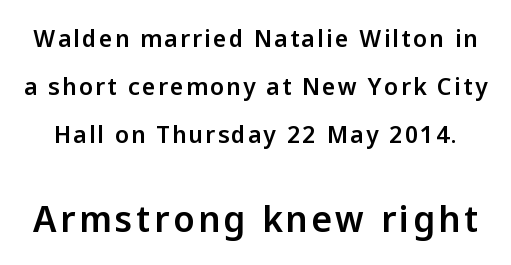
The image shows 35 px sans-serif type, upright; set loose line spacing (2.08x), not underlined; the second (bottom) block is 1.52x larger; low stroke contrast and a medium x-height.
